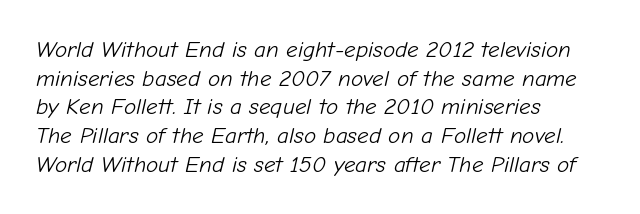
{"italic": "yes", "lean": "right", "slant_degrees": 12, "bold": "no", "underline": "no", "align": "left", "line_spacing": "normal", "line_spacing_ratio": 1.25, "letter_spacing": "normal", "letter_spacing_em": 0.0, "glyph_px": 23}
